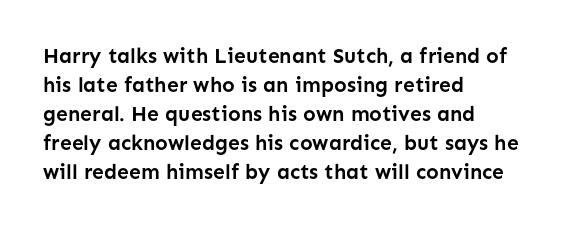
The lines are quadded left. These lines keep a tight, regular rhythm from letter to letter. The gap between lines stays unmarked. It's the straight-up-and-down kind of type. The rendering uses a moderate line-height, typical for paragraphs. Pretty heavy lettering here — definitely bold.
